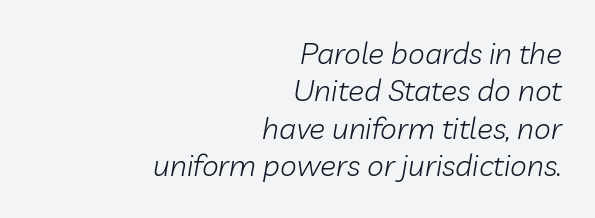
{"italic": "yes", "lean": "right", "slant_degrees": 10, "bold": "no", "weight": "light", "width": "normal", "stroke_contrast": "low", "x_height": "medium", "monospaced": "no", "underline": "no", "align": "right", "line_spacing": "normal", "line_spacing_ratio": 1.25, "letter_spacing": "normal", "letter_spacing_em": 0.0, "glyph_px": 30}
